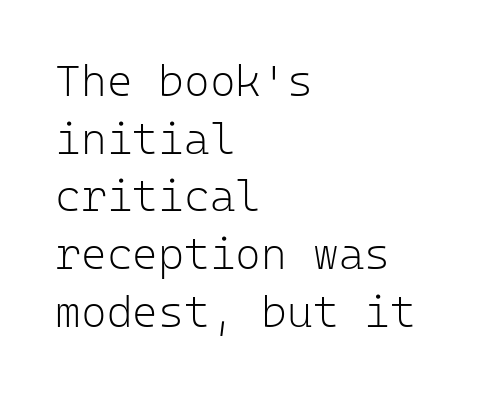
Q: Is the text bold? A: No.
Q: Is the text italic (slanted)? A: No, it is upright.
Q: Is the typeface a serif or a sans-serif typeface? A: Sans-serif.
Q: Is the text underlined? A: No.
Q: How is the paragraph aligned? A: Left-aligned.
Q: Is the spacing between letters normal or unusually wide? A: Normal.
Q: Is the spacing between lines tight, normal or loose? A: Normal.
Q: Width (condensed, normal, or wide)? A: Normal.
Q: Stroke contrast? A: Low.
Q: x-height? A: Medium.
Q: Monospaced? A: Yes.
